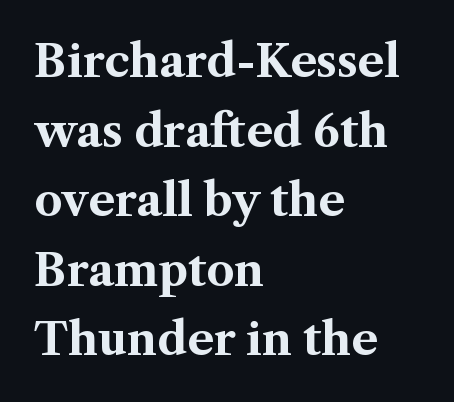
Q: Is the text bold? A: Yes.
Q: Is the text italic (slanted)? A: No, it is upright.
Q: Is the typeface a serif or a sans-serif typeface? A: Serif.
Q: Is the text underlined? A: No.
Q: How is the paragraph aligned? A: Left-aligned.
Q: Is the spacing between letters normal or unusually wide? A: Normal.
Q: Is the spacing between lines tight, normal or loose? A: Normal.
Q: Width (condensed, normal, or wide)? A: Normal.
Q: Stroke contrast? A: Medium.
Q: x-height? A: Medium.
Q: Monospaced? A: No.
